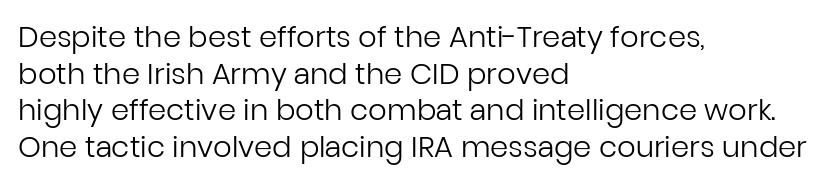
The image shows 29 px regular-weight sans-serif type, upright; set left-aligned, normal line spacing (1.26x), normal letter spacing, not underlined; low stroke contrast and a medium x-height.
